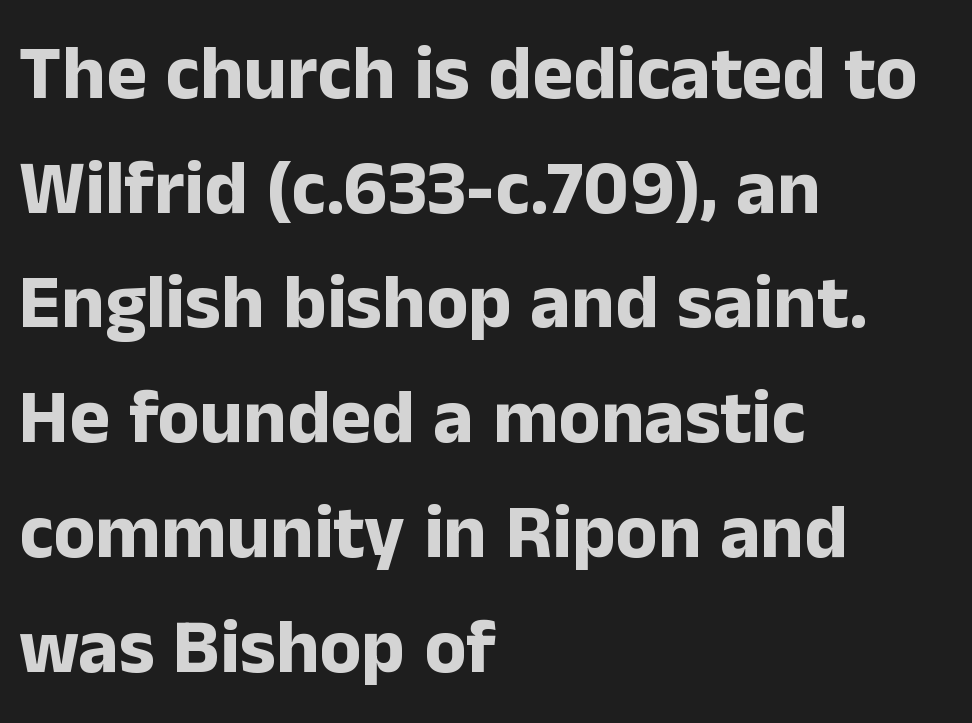
Q: Is the text bold? A: Yes.
Q: Is the text italic (slanted)? A: No, it is upright.
Q: Is the typeface a serif or a sans-serif typeface? A: Sans-serif.
Q: Is the text underlined? A: No.
Q: How is the paragraph aligned? A: Left-aligned.
Q: Is the spacing between letters normal or unusually wide? A: Normal.
Q: Is the spacing between lines tight, normal or loose? A: Normal.
Q: Width (condensed, normal, or wide)? A: Normal.
Q: Stroke contrast? A: Low.
Q: x-height? A: Medium.
Q: Monospaced? A: No.
